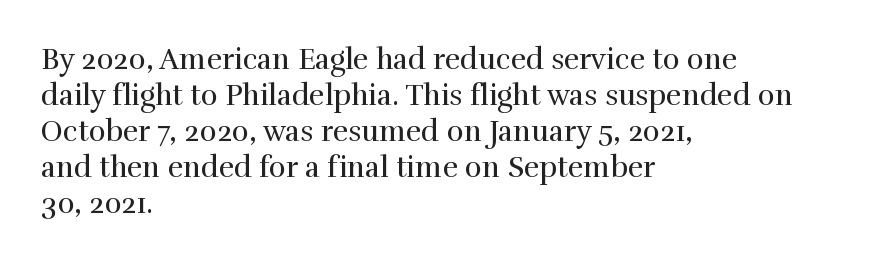
The image shows 29 px regular-weight serif type, upright; set left-aligned, line spacing 1.24x, normal letter spacing, not underlined; a medium x-height.
